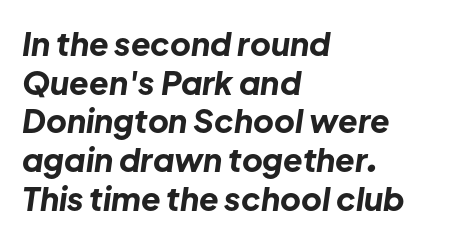
Summary of weight: heavy, a full bold. Style check: oblique. Decoration check: the copy has no underline. A typesetter would call this zero additional tracking. The paragraph shown leans on its left margin.
